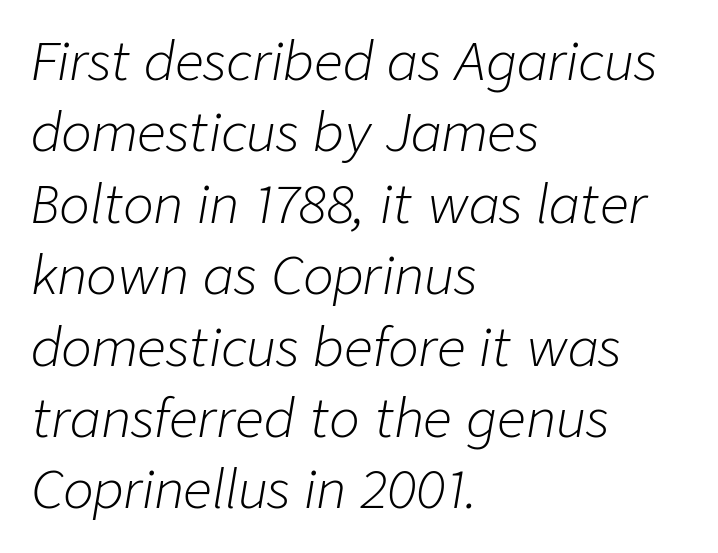
{"italic": "yes", "lean": "right", "slant_degrees": 9, "bold": "no", "weight": "light", "width": "normal", "stroke_contrast": "low", "x_height": "medium", "monospaced": "no", "underline": "no", "align": "left", "line_spacing": "normal", "line_spacing_ratio": 1.4, "letter_spacing": "normal", "letter_spacing_em": 0.0, "glyph_px": 51}
